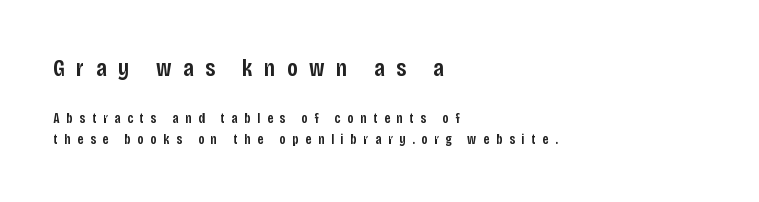
What's the leading like? Ordinary, nothing unusual. Posture: vertical. Weight: semibold (demi). Bare-footed words on every line. This sample uses expanded letter spacing, leaving extra air between glyphs.
